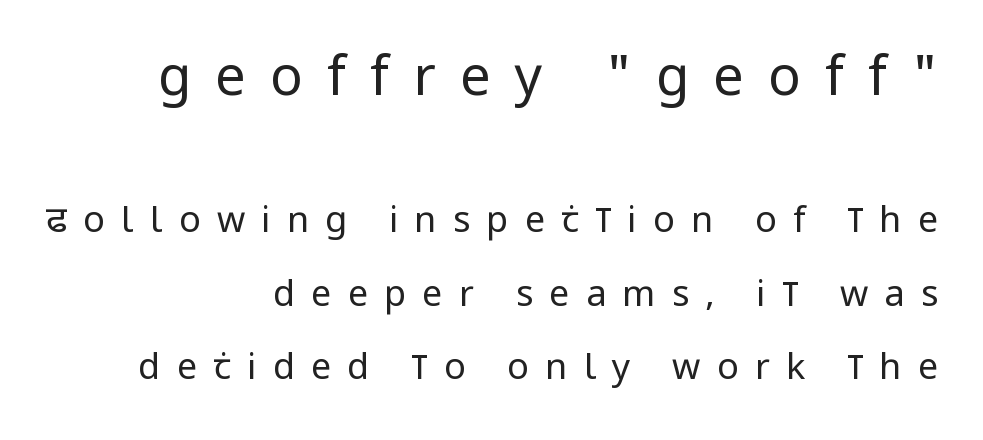
The string is rendered with underlining switched off. The letters look calm and open, with moderate or lighter stems. The passage shown is typed in a proportional face where columns would drift. What kind of face is this? One without serifs — a sans. Is there any slant? The stems are plumb.
